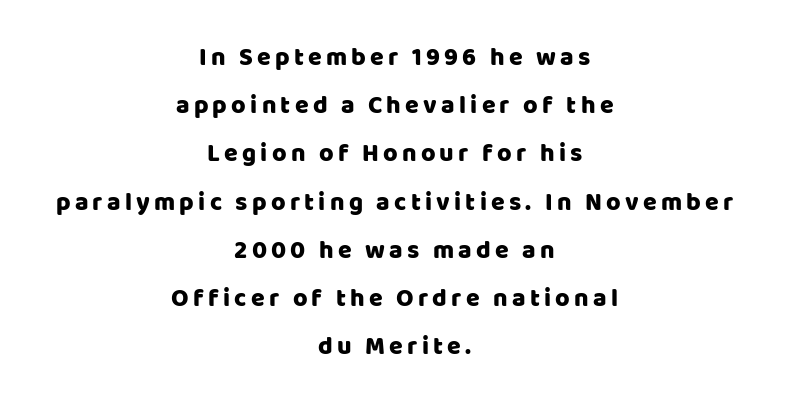
{"italic": "no", "underline": "no", "align": "center", "line_spacing": "loose", "line_spacing_ratio": 1.93, "glyph_px": 25}
